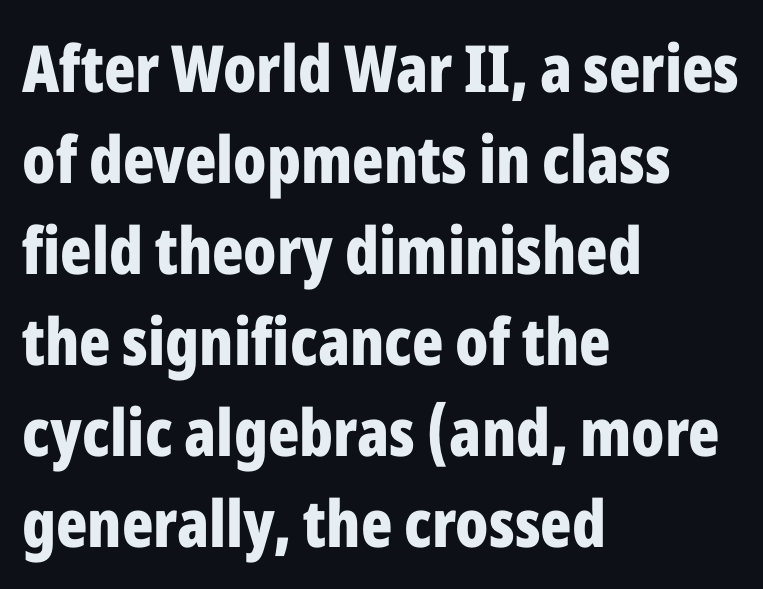
Does the lettering tilt? It doesn't — this is upright. Font category for this specimen: sans-serif. The block of text has a typical density, with ordinary space between rows. In CSS terms this would be text-align: left. Is the type bold? Yes — the strokes are clearly thick and heavy.
